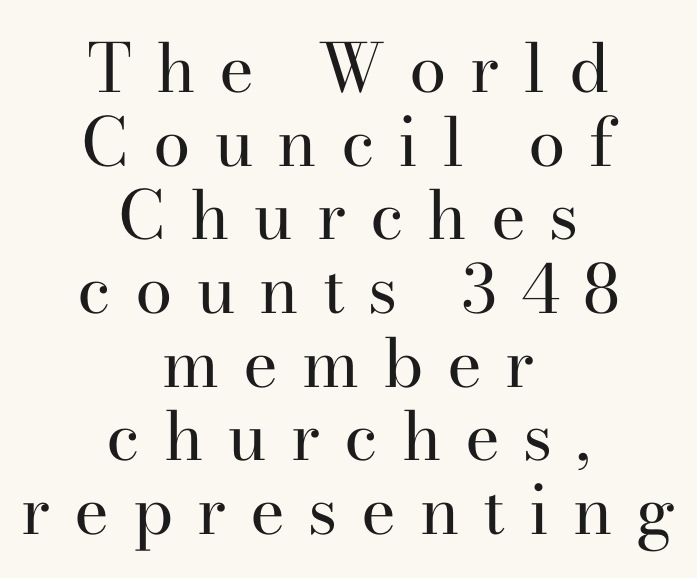
Q: Is the text bold? A: No.
Q: Is the text italic (slanted)? A: No, it is upright.
Q: Is the typeface a serif or a sans-serif typeface? A: Serif.
Q: Is the text underlined? A: No.
Q: How is the paragraph aligned? A: Centered.
Q: Is the spacing between letters normal or unusually wide? A: Unusually wide.
Q: Is the spacing between lines tight, normal or loose? A: Tight.
Q: Width (condensed, normal, or wide)? A: Normal.
Q: Stroke contrast? A: High.
Q: x-height? A: Small.
Q: Monospaced? A: No.
